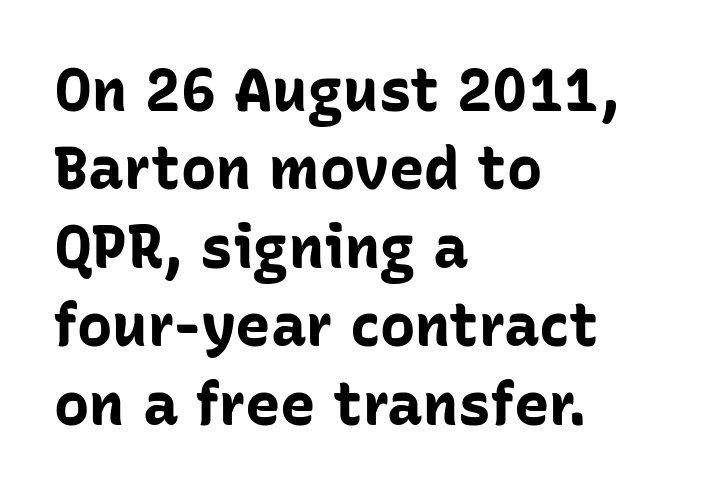
{"serif": "no", "italic": "no", "bold": "yes", "weight": "bold", "width": "normal", "stroke_contrast": "low", "x_height": "medium", "monospaced": "no", "underline": "no", "align": "left", "line_spacing": "normal", "line_spacing_ratio": 1.33, "letter_spacing": "normal", "letter_spacing_em": 0.0, "glyph_px": 59}
